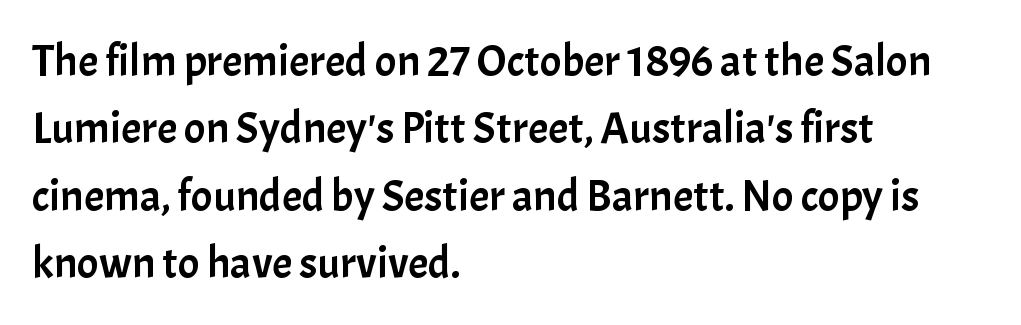
{"serif": "no", "italic": "no", "width": "normal", "stroke_contrast": "low", "x_height": "medium", "monospaced": "no", "underline": "no", "align": "left", "line_spacing": "normal", "line_spacing_ratio": 1.5, "letter_spacing": "normal", "letter_spacing_em": 0.0, "glyph_px": 45}
